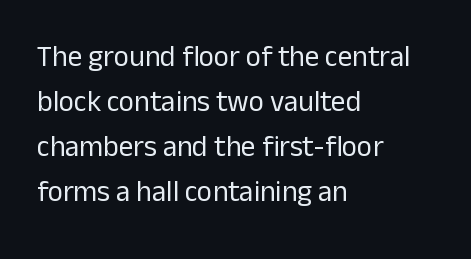
The image shows 29 px regular-weight sans-serif type, upright; set left-aligned, normal line spacing (1.55x), normal letter spacing, not underlined; low stroke contrast and a medium x-height.
